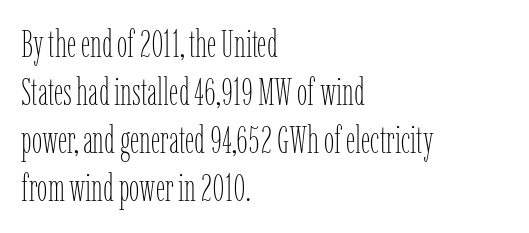
The image shows 37 px thin, condensed type, upright; set left-aligned, normal line spacing (1.3x), normal letter spacing, not underlined; low stroke contrast and a medium x-height.
